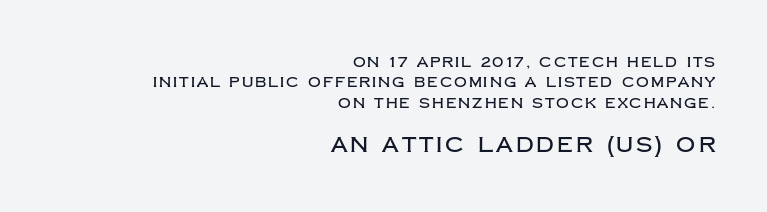
The image shows 21 px text type, upright; set right-aligned, normal line spacing (1.45x), not underlined; the second (bottom) block is 1.5x larger.
